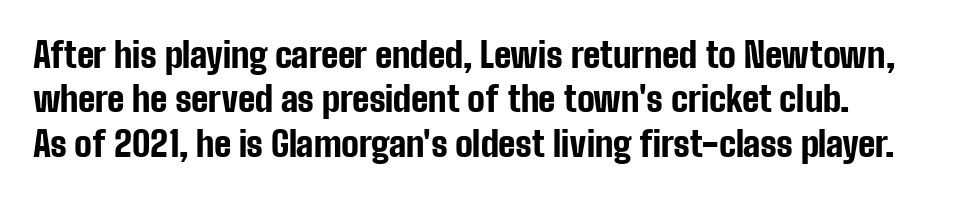
Is there any slant? The stems are plumb. Note the varied advance widths — an 'i' is clearly narrower than an 'm'. Nobody drew a line under any word here. The letterforms sit shoulder to shoulder at normal distance. The glyphs in this specimen are sans serif.
